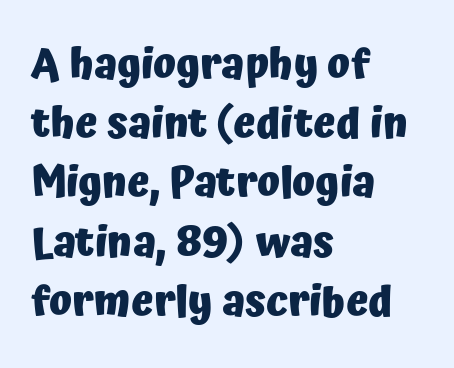
Q: Is the text bold? A: Yes.
Q: Is the text italic (slanted)? A: No, it is upright.
Q: Is the typeface a serif or a sans-serif typeface? A: Sans-serif.
Q: Is the text underlined? A: No.
Q: How is the paragraph aligned? A: Left-aligned.
Q: Is the spacing between letters normal or unusually wide? A: Normal.
Q: Is the spacing between lines tight, normal or loose? A: Normal.
Q: Width (condensed, normal, or wide)? A: Normal.
Q: Stroke contrast? A: Low.
Q: x-height? A: Medium.
Q: Monospaced? A: No.
